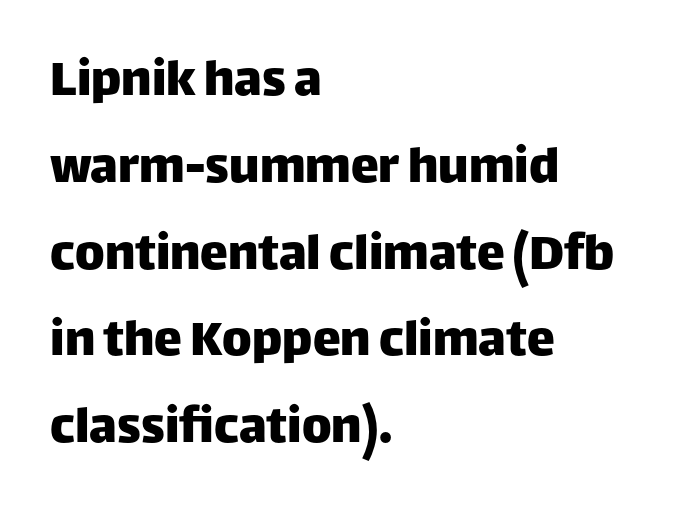
The font's upright variant was chosen for this text. A typesetter would call this leading conventional body-copy spacing. A classic flush-left, rag-right setting is used for this passage. Looks like regular typesetting: each glyph gets only the width it needs. Note: no serifs on the glyphs. You could call the tracking neutral — neither tight nor loose.
